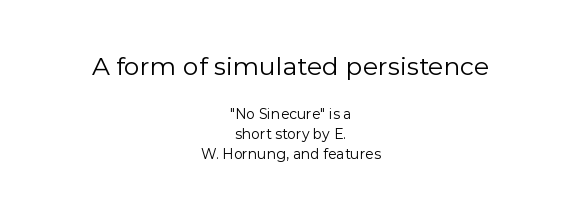
The image shows 25 px text type, upright; set centered, normal line spacing (1.42x), normal letter spacing, not underlined; the first (top) block is 1.79x larger.
